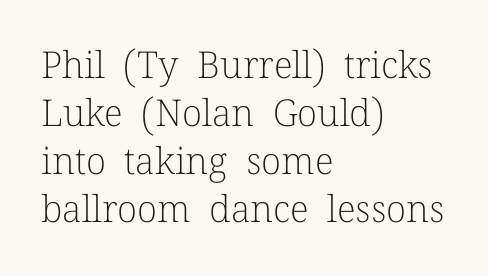
Q: Is the text bold? A: No.
Q: Is the text italic (slanted)? A: No, it is upright.
Q: Is the typeface a serif or a sans-serif typeface? A: Serif.
Q: Is the text underlined? A: No.
Q: How is the paragraph aligned? A: Left-aligned.
Q: Is the spacing between letters normal or unusually wide? A: Normal.
Q: Is the spacing between lines tight, normal or loose? A: Normal.
Q: Width (condensed, normal, or wide)? A: Normal.
Q: Stroke contrast? A: Low.
Q: x-height? A: Medium.
Q: Monospaced? A: No.
